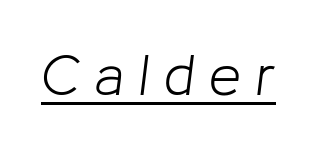
{"italic": "yes", "lean": "right", "slant_degrees": 8, "bold": "no", "weight": "light", "width": "normal", "stroke_contrast": "low", "x_height": "medium", "monospaced": "no", "underline": "yes", "letter_spacing": "wide", "letter_spacing_em": 0.27, "glyph_px": 57}
